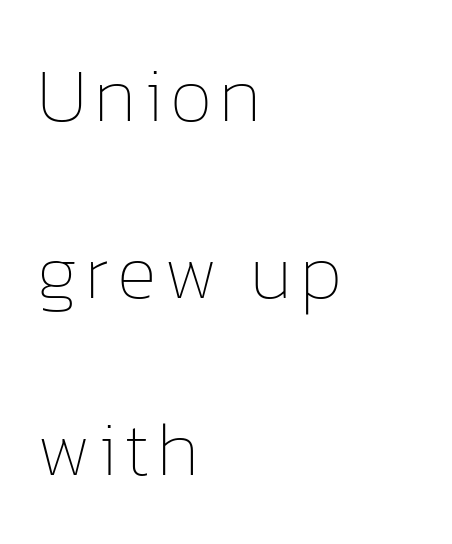
{"italic": "no", "bold": "no", "weight": "thin", "width": "normal", "stroke_contrast": "low", "x_height": "medium", "monospaced": "no", "underline": "no", "align": "left", "line_spacing": "loose", "line_spacing_ratio": 2.33, "glyph_px": 76}
